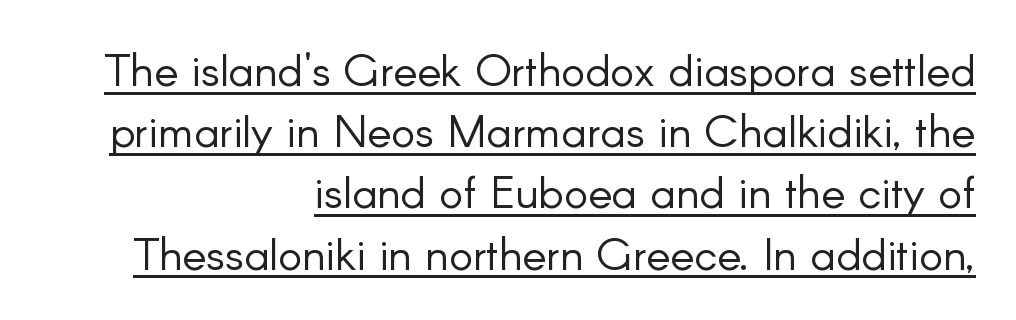
Q: Is the text bold? A: No.
Q: Is the text italic (slanted)? A: No, it is upright.
Q: Is the typeface a serif or a sans-serif typeface? A: Sans-serif.
Q: Is the text underlined? A: Yes.
Q: How is the paragraph aligned? A: Right-aligned.
Q: Is the spacing between letters normal or unusually wide? A: Normal.
Q: Is the spacing between lines tight, normal or loose? A: Normal.
Q: Width (condensed, normal, or wide)? A: Normal.
Q: Stroke contrast? A: Low.
Q: x-height? A: Small.
Q: Monospaced? A: No.
